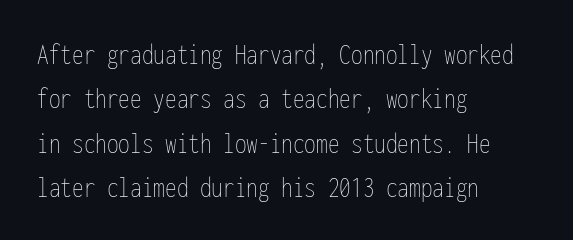
{"italic": "no", "bold": "no", "weight": "thin", "width": "condensed", "stroke_contrast": "low", "x_height": "medium", "monospaced": "yes", "underline": "no", "align": "left", "line_spacing": "normal", "line_spacing_ratio": 1.43, "letter_spacing": "normal", "letter_spacing_em": 0.0, "glyph_px": 31}
